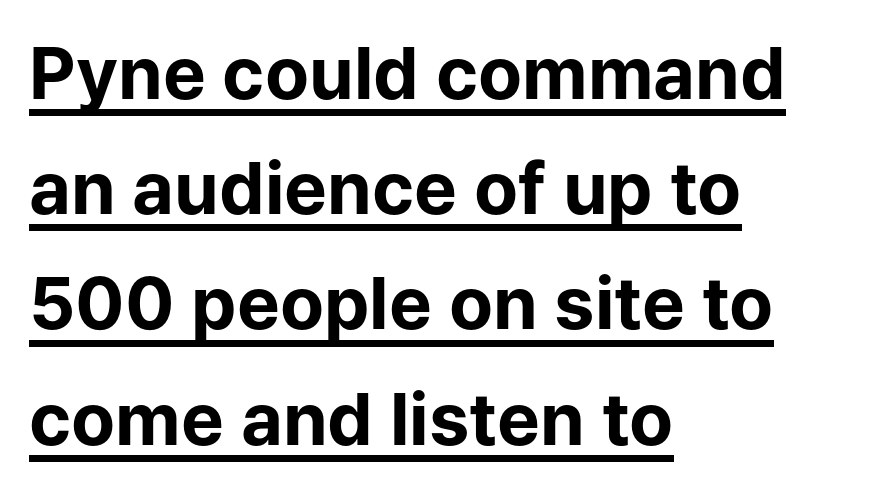
Proportional: the letters do not fall into vertical columns. Every letter is thick-stroked: bold, no question. The letters stand upright; this is a roman face. This rendering leaves character spacing at its baseline value. Honestly, the underline is the first thing you notice here.
